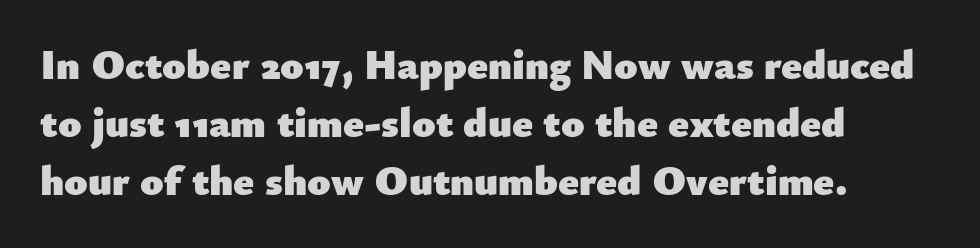
{"serif": "no", "italic": "no", "bold": "yes", "weight": "heavy", "width": "normal", "stroke_contrast": "low", "x_height": "small", "monospaced": "no", "underline": "no", "align": "left", "line_spacing": "normal", "line_spacing_ratio": 1.38, "letter_spacing": "normal", "letter_spacing_em": 0.0, "glyph_px": 42}
